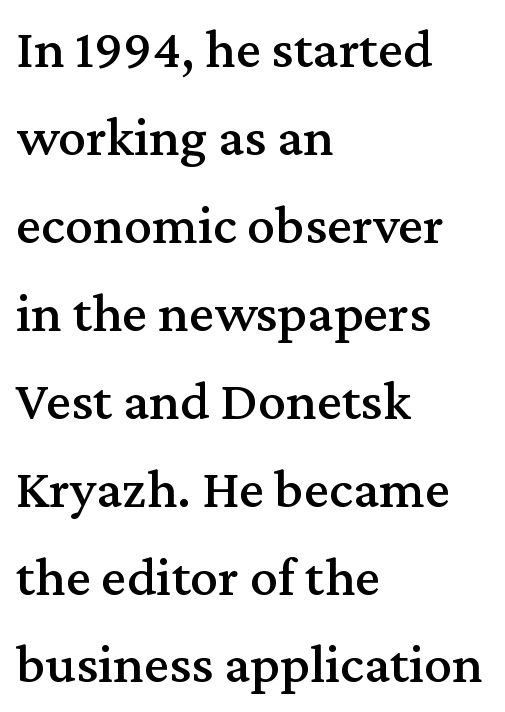
Rule under the text: the space is simply empty. Characters follow at the spacing the type designer built in. Small tapered or slab feet sit at the stroke ends, so this counts as serif. These lines sit exactly where default settings would place them. Spacing verdict: proportional, widths tailored to each character. Is the block centered? No — it sits flush against the left margin.
